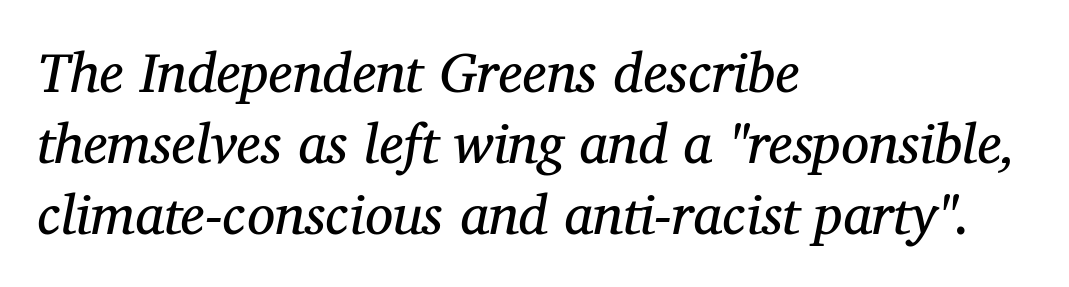
Varying glyph widths throughout — classic text-font behaviour. Between one letter and the next there's only the usual sliver of space. Looking at the ascenders, they clearly lean. Does the type have serifs? Yes, each stem ends in a small foot. Vertical spacing — default.
